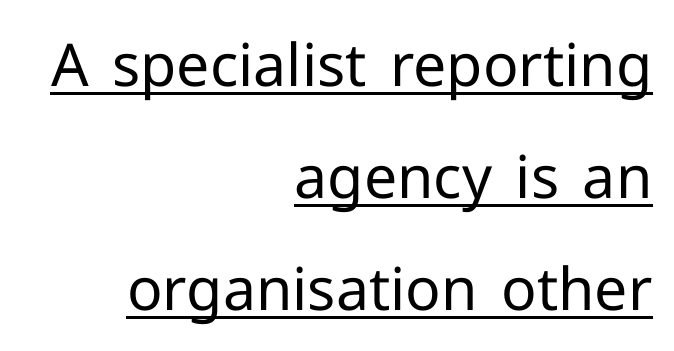
The image shows 59 px regular-weight sans-serif type, upright; set right-aligned, loose line spacing (1.9x), normal letter spacing, underlined; low stroke contrast and a medium x-height.
